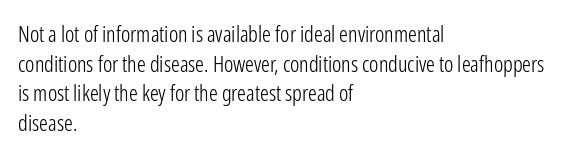
The image shows 22 px text type, upright; set left-aligned, normal line spacing (1.35x), normal letter spacing, not underlined.
